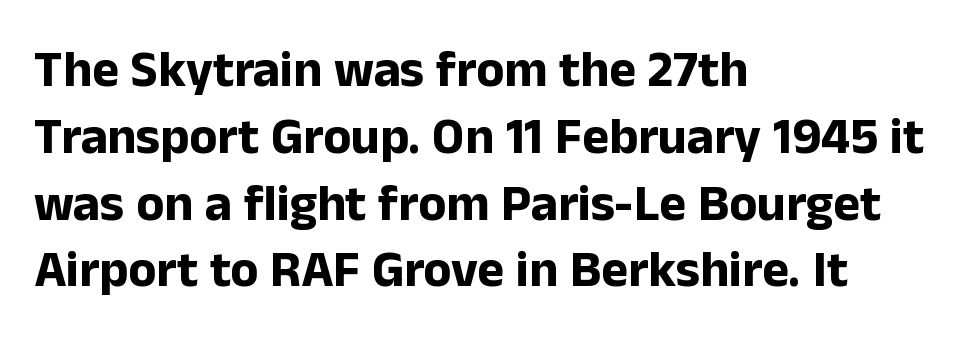
The image shows 51 px bold sans-serif type, upright; set left-aligned, normal line spacing (1.31x), normal letter spacing, not underlined; low stroke contrast and a medium x-height.
